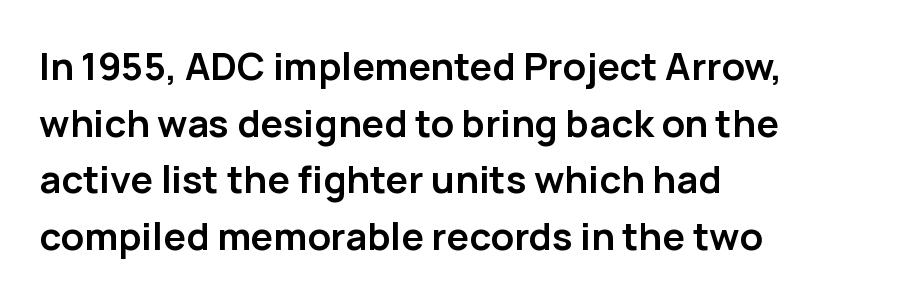
The image shows 38 px semibold sans-serif type, upright; set left-aligned, normal line spacing (1.49x), normal letter spacing, not underlined; low stroke contrast and a medium x-height.
